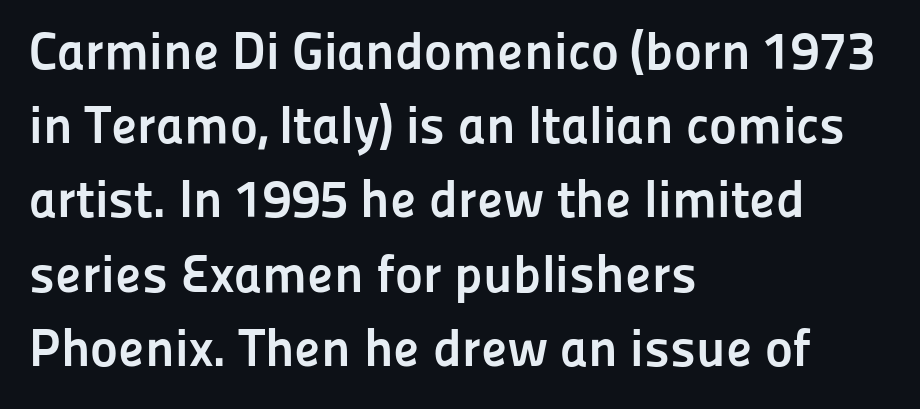
Leftover space on each line is placed entirely after the last word. A typesetter would call this proportional, since set widths differ per character. Notice how the stems are strictly vertical — no italics here. Check under the words: just untouched page. Between one letter and the next there's only the usual sliver of space. Emphasis by weight is at full strength: bold.
